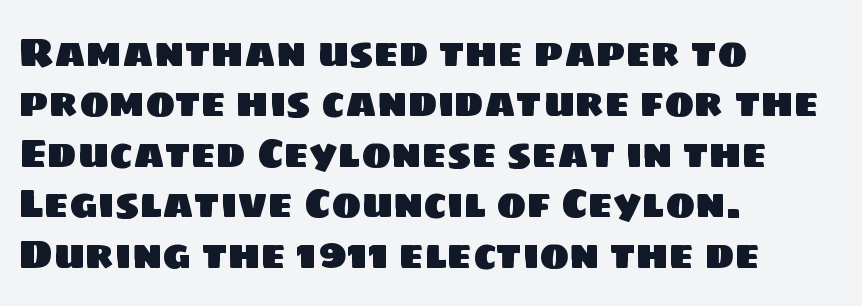
The image shows 40 px sans-serif type; set left-aligned, normal line spacing (1.26x), normal letter spacing, not underlined; low stroke contrast and a large x-height.
